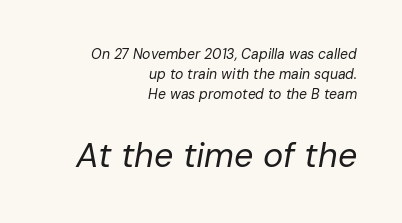
{"italic": "yes", "lean": "right", "slant_degrees": 10, "bold": "no", "weight": "regular", "width": "normal", "stroke_contrast": "low", "x_height": "medium", "monospaced": "no", "underline": "no", "align": "right", "line_spacing": "normal", "line_spacing_ratio": 1.44, "letter_spacing": "normal", "letter_spacing_em": 0.0, "larger_block": "second", "size_ratio": 2.43, "glyph_px": 34}
